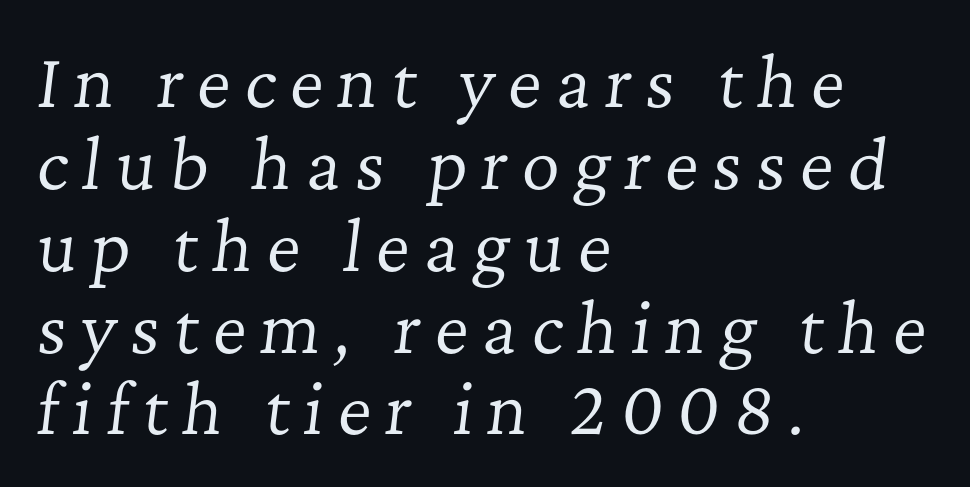
The image shows 66 px regular-weight serif type, italic (leaning right); set left-aligned, line spacing 1.24x, unusually wide letter spacing (+0.21 em), not underlined; low stroke contrast and a medium x-height.
